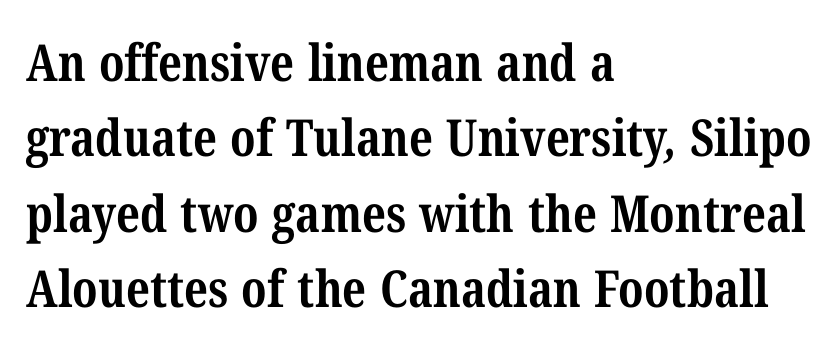
This is serif lettering, the kind often seen in printed books. A bare baseline throughout the passage. Evenly set lines give the paragraph a standard silhouette. Is the type bold? Yes — the strokes are clearly thick and heavy. You could not count columns in this text — the font is proportionally spaced.
